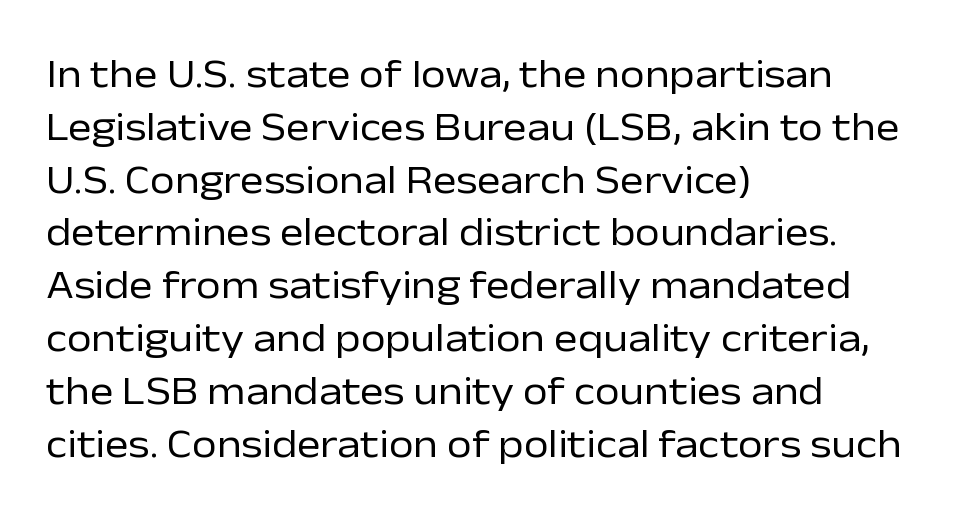
{"serif": "no", "italic": "no", "bold": "no", "weight": "regular", "width": "normal", "stroke_contrast": "low", "x_height": "medium", "monospaced": "no", "underline": "no", "align": "left", "line_spacing": "normal", "line_spacing_ratio": 1.32, "letter_spacing": "normal", "letter_spacing_em": 0.0, "glyph_px": 40}
